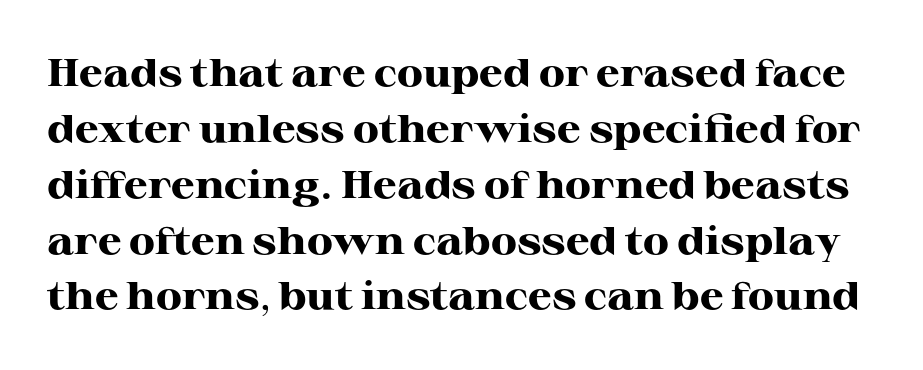
The image shows 38 px heavy, wide serif type, upright; set normal line spacing (1.47x), normal letter spacing, not underlined; high stroke contrast and a medium x-height.
